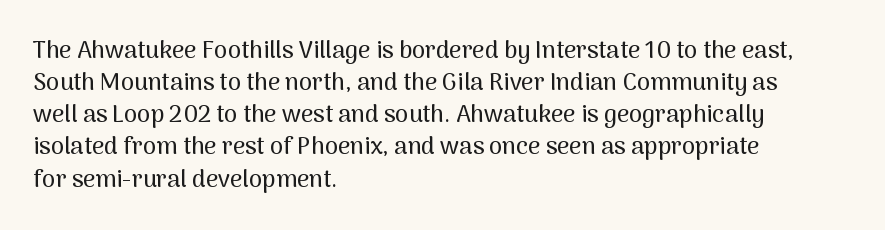
Just letters on the line, the space beneath them empty. Honestly, the row spacing looks completely unremarkable. No italicization has been applied; the sample stays upright. Teacher's note: observe the even left margin — that is flush-left alignment. Glyph-to-glyph distance matches everyday printed text.
